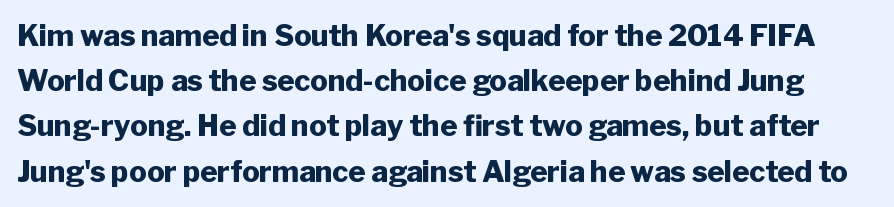
Q: Is the text bold? A: Yes.
Q: Is the text italic (slanted)? A: No, it is upright.
Q: Is the typeface a serif or a sans-serif typeface? A: Sans-serif.
Q: Is the text underlined? A: No.
Q: Is the spacing between letters normal or unusually wide? A: Normal.
Q: Is the spacing between lines tight, normal or loose? A: Normal.
Q: Width (condensed, normal, or wide)? A: Normal.
Q: Stroke contrast? A: Low.
Q: x-height? A: Medium.
Q: Monospaced? A: No.
